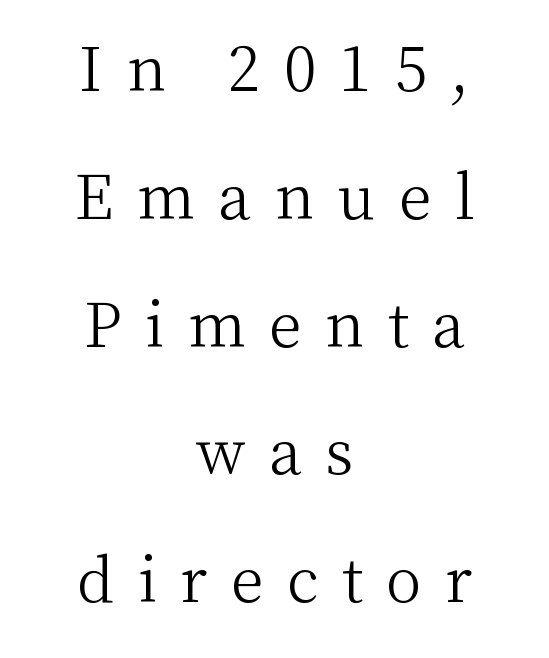
The horizontal fit of the characters is loose and conspicuously gappy. The lines are quadded center. Designer's note — italics off, roman on. Stems here are at most as thick as an everyday book face. The letters advance in unequal steps, a hallmark of proportional type.
